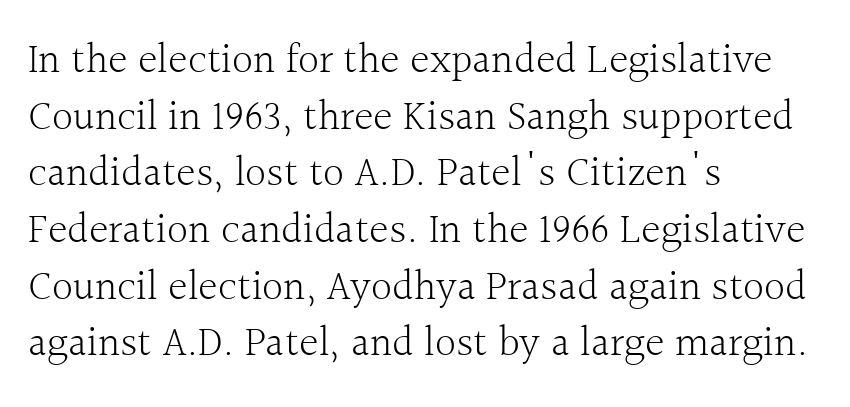
The vertical gap from one line to the next is medium. Yep, those are serifs on the letters. Letters rest on an invisible, unmarked baseline. In terms of posture, this sample is upright.
